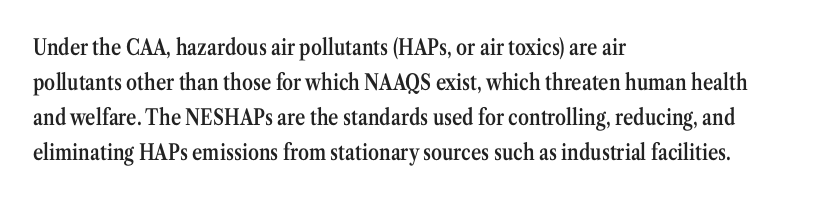
{"italic": "no", "bold": "semi", "underline": "no", "align": "left", "line_spacing": "normal", "line_spacing_ratio": 1.59, "letter_spacing": "normal", "letter_spacing_em": 0.0, "glyph_px": 22}
